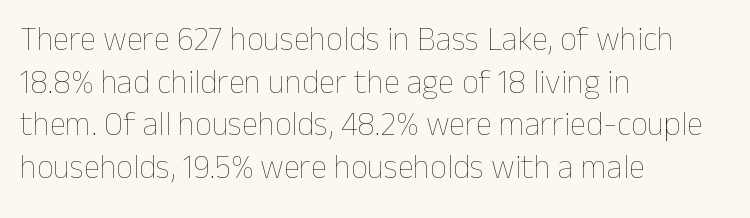
Q: Is the text bold? A: No.
Q: Is the text italic (slanted)? A: No, it is upright.
Q: Is the text underlined? A: No.
Q: How is the paragraph aligned? A: Left-aligned.
Q: Is the spacing between letters normal or unusually wide? A: Normal.
Q: Is the spacing between lines tight, normal or loose? A: Normal.
Q: Width (condensed, normal, or wide)? A: Normal.
Q: Stroke contrast? A: Low.
Q: x-height? A: Medium.
Q: Monospaced? A: No.
